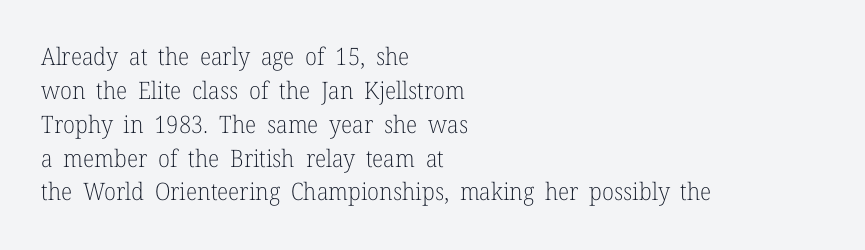
{"italic": "no", "bold": "no", "underline": "no", "align": "left", "line_spacing": "normal", "line_spacing_ratio": 1.41, "letter_spacing": "normal", "letter_spacing_em": 0.0, "glyph_px": 24}
